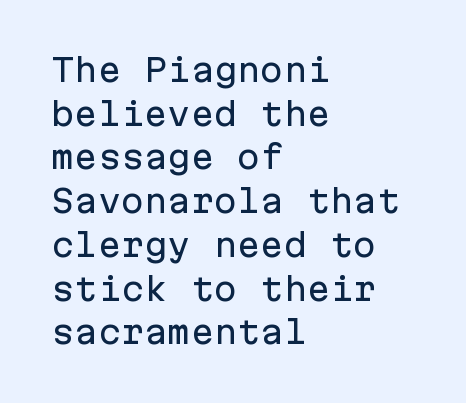
Quick note: interline space is typical. Looks like terminal output: every glyph gets an equal slot. Inter-character spacing is left at the font's built-in metrics. Type without underlining. This sample uses an upright cut, with every glyph sitting square on the baseline. The rendering shows plain stroke endings on the letterforms — a sans-serif design.
